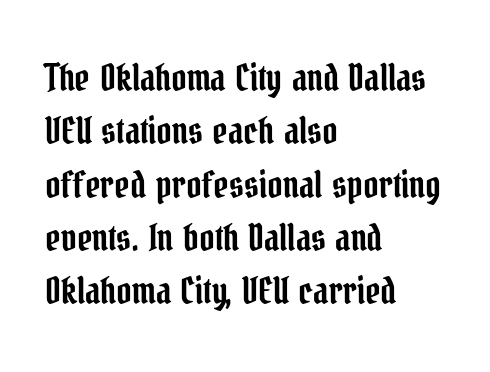
{"serif": "yes", "italic": "no", "width": "condensed", "stroke_contrast": "low", "x_height": "medium", "monospaced": "no", "underline": "no", "align": "left", "line_spacing": "normal", "line_spacing_ratio": 1.44, "letter_spacing": "normal", "letter_spacing_em": 0.0, "glyph_px": 37}
